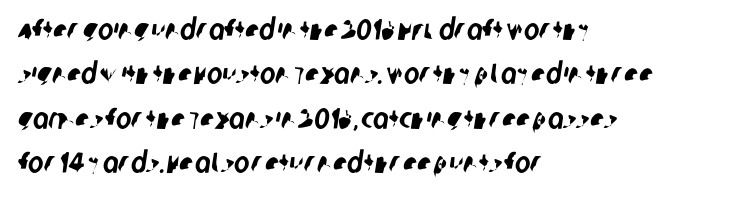
Q: Is the typeface a serif or a sans-serif typeface? A: Sans-serif.
Q: Is the text underlined? A: No.
Q: How is the paragraph aligned? A: Left-aligned.
Q: Is the spacing between letters normal or unusually wide? A: Normal.
Q: Is the spacing between lines tight, normal or loose? A: Normal.
Q: Width (condensed, normal, or wide)? A: Condensed.
Q: Stroke contrast? A: Low.
Q: x-height? A: Large.
Q: Monospaced? A: No.
